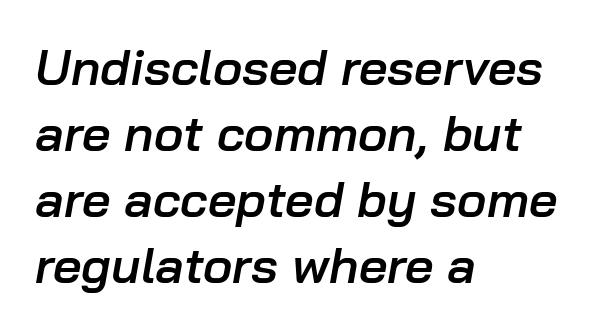
The image shows 50 px semibold type, italic (leaning right); set left-aligned, normal line spacing (1.32x), normal letter spacing, not underlined; low stroke contrast and a medium x-height.
